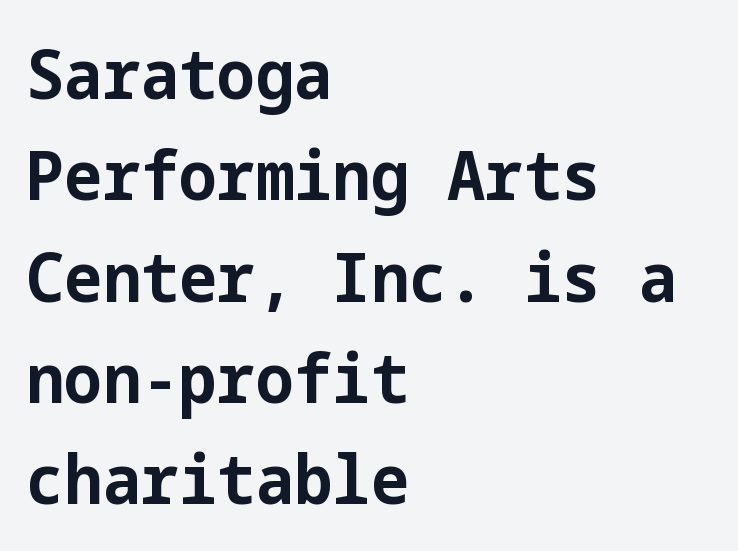
Q: Is the text bold? A: Yes.
Q: Is the text italic (slanted)? A: No, it is upright.
Q: Is the typeface a serif or a sans-serif typeface? A: Sans-serif.
Q: Is the text underlined? A: No.
Q: How is the paragraph aligned? A: Left-aligned.
Q: Is the spacing between letters normal or unusually wide? A: Normal.
Q: Is the spacing between lines tight, normal or loose? A: Normal.
Q: Width (condensed, normal, or wide)? A: Normal.
Q: Stroke contrast? A: Low.
Q: x-height? A: Medium.
